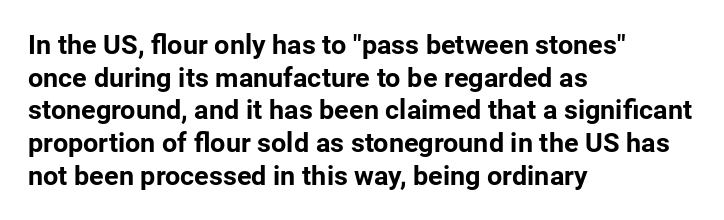
The glyphs are unaccompanied by any horizontal stroke below them. The passage shown is emphatically bold. The lettering holds an erect, upright posture throughout. Here the glyphs are tracked normally, forming tight word shapes.
